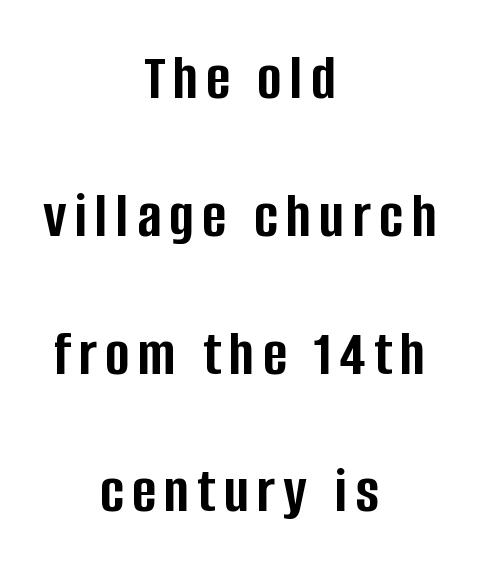
{"serif": "no", "italic": "no", "bold": "yes", "weight": "semibold", "width": "condensed", "stroke_contrast": "low", "x_height": "large", "monospaced": "no", "underline": "no", "align": "center", "line_spacing": "loose", "line_spacing_ratio": 2.12, "glyph_px": 65}
